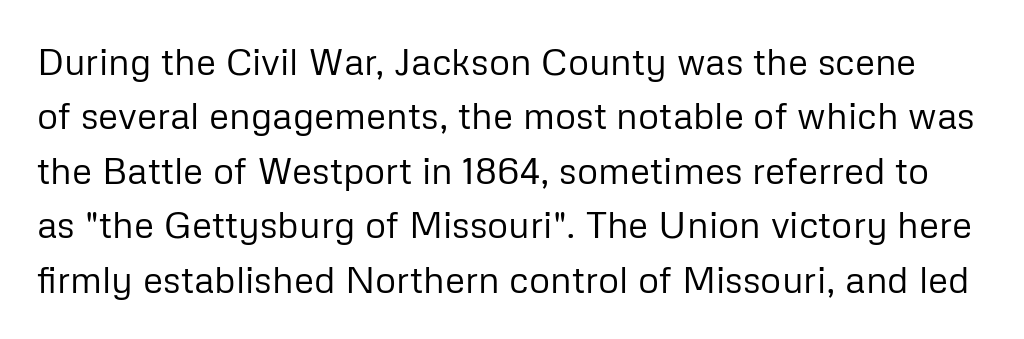
The passage shown is typeset with a sans-serif family. Clear beneath every line of the passage. The strokes are not fattened; the text isn't bold. Posture: straight, roman, zero tilt. Tracking value appears to be zero — textbook default spacing.
